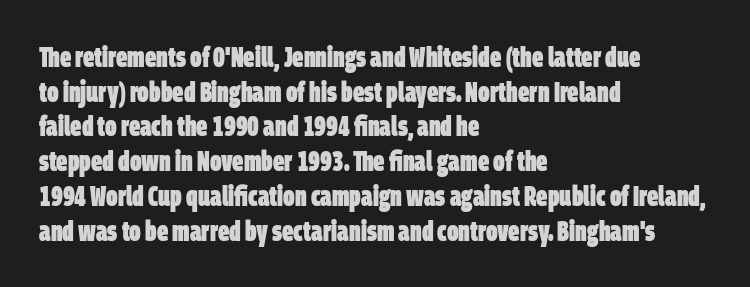
Q: Is the text bold? A: Yes.
Q: Is the typeface a serif or a sans-serif typeface? A: Sans-serif.
Q: Is the text underlined? A: No.
Q: How is the paragraph aligned? A: Left-aligned.
Q: Is the spacing between letters normal or unusually wide? A: Normal.
Q: Width (condensed, normal, or wide)? A: Condensed.
Q: Stroke contrast? A: Low.
Q: x-height? A: Large.
Q: Monospaced? A: No.
